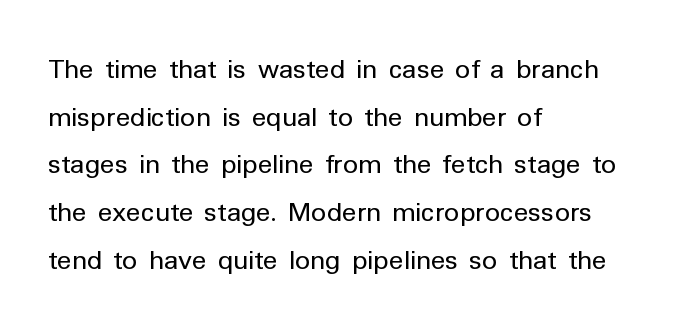
The image shows 30 px regular-weight sans-serif type, upright; set left-aligned, normal line spacing (1.59x), normal letter spacing, not underlined; low stroke contrast and a medium x-height.
